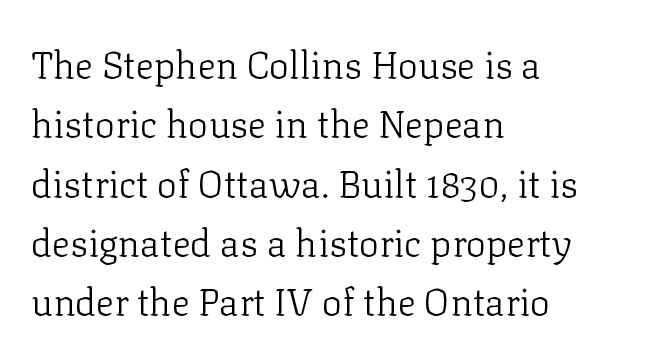
The image shows 38 px light serif type, upright; set left-aligned, normal line spacing (1.56x), normal letter spacing, not underlined; low stroke contrast and a medium x-height.
